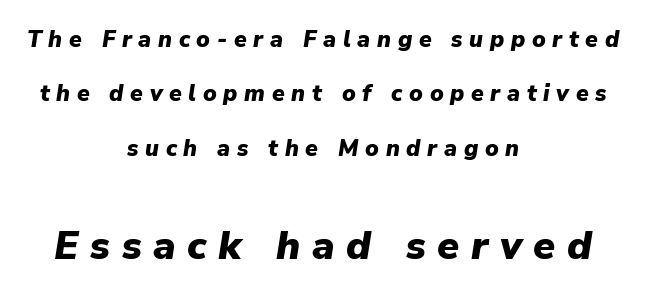
The image shows 40 px heavy type, italic (leaning right); set centered, loose line spacing (2.36x), unusually wide letter spacing (+0.29 em), not underlined; the second (bottom) block is 1.74x larger; low stroke contrast and a medium x-height.
